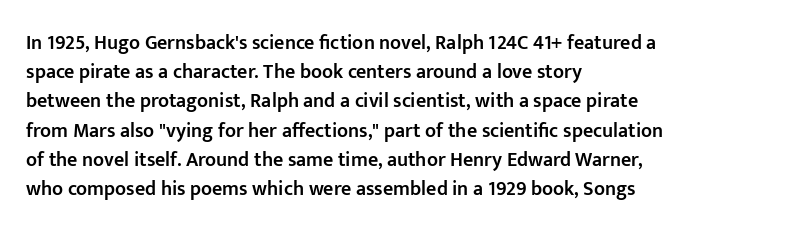
Q: Is the text bold? A: Semi-bold.
Q: Is the text italic (slanted)? A: No, it is upright.
Q: Is the text underlined? A: No.
Q: How is the paragraph aligned? A: Left-aligned.
Q: Is the spacing between letters normal or unusually wide? A: Normal.
Q: Is the spacing between lines tight, normal or loose? A: Normal.
